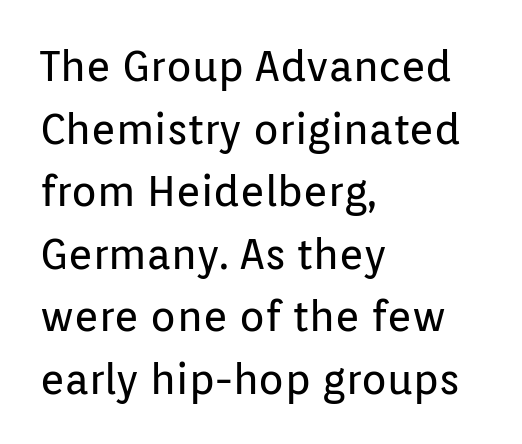
The image shows 42 px regular-weight sans-serif type, upright; set left-aligned, normal line spacing (1.49x), normal letter spacing, not underlined; low stroke contrast and a medium x-height.
